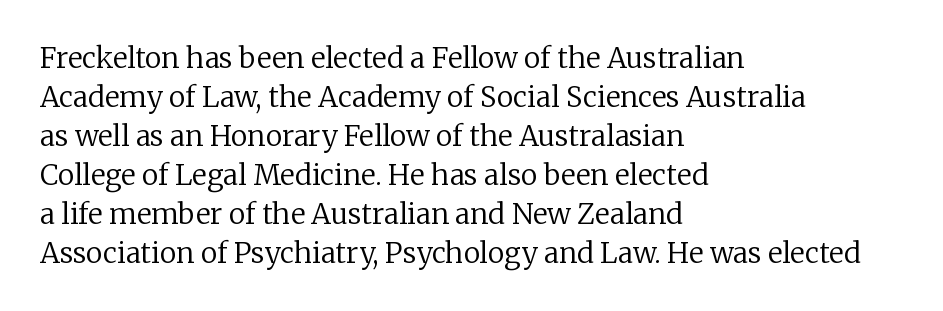
Q: Is the text bold? A: No.
Q: Is the text italic (slanted)? A: No, it is upright.
Q: Is the typeface a serif or a sans-serif typeface? A: Serif.
Q: Is the text underlined? A: No.
Q: How is the paragraph aligned? A: Left-aligned.
Q: Is the spacing between letters normal or unusually wide? A: Normal.
Q: Is the spacing between lines tight, normal or loose? A: Normal.
Q: Width (condensed, normal, or wide)? A: Normal.
Q: Stroke contrast? A: Low.
Q: x-height? A: Medium.
Q: Monospaced? A: No.
